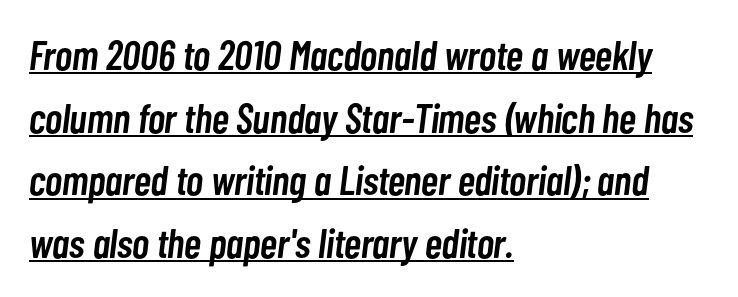
Q: Is the text bold? A: Semi-bold.
Q: Is the text italic (slanted)? A: Yes, it leans right by about 7 degrees.
Q: Is the text underlined? A: Yes.
Q: How is the paragraph aligned? A: Left-aligned.
Q: Is the spacing between letters normal or unusually wide? A: Normal.
Q: Is the spacing between lines tight, normal or loose? A: Normal.
Q: Width (condensed, normal, or wide)? A: Condensed.
Q: Stroke contrast? A: Low.
Q: x-height? A: Medium.
Q: Monospaced? A: No.
